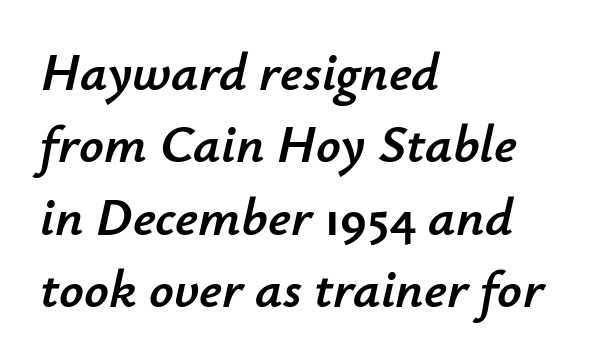
Compared with ordinary roman type, these characters are visibly tilted. A typesetter would call this leading conventional body-copy spacing. These lines are set flush left with a ragged right edge. The rendering keeps characters at their native spacing. Glance below the letters and you will spot only blank space. Proportional: the letters do not fall into vertical columns.
